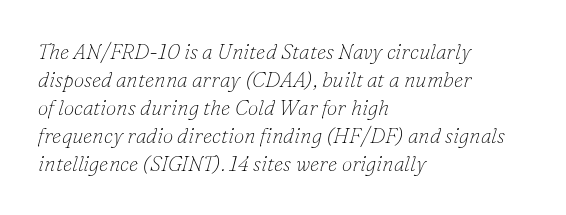
Vertical spacing — default. On a weight scale, this lands at 450 or below. Alignment: flush left. Looking at the ascenders, they clearly lean. Just letters on the line, the space beneath them empty.
